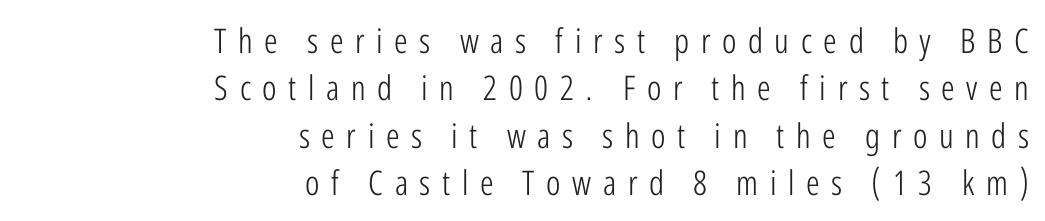
{"serif": "no", "italic": "no", "bold": "no", "weight": "light", "width": "condensed", "stroke_contrast": "low", "x_height": "medium", "monospaced": "no", "underline": "no", "align": "right", "line_spacing": "normal", "line_spacing_ratio": 1.39, "letter_spacing": "wide", "letter_spacing_em": 0.34, "glyph_px": 34}
